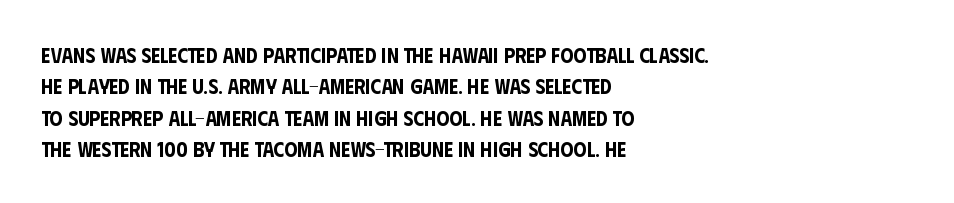
The compositor pushed each line to the left boundary. The designer left line spacing at the default. The rendering keeps characters at their native spacing. No italicization has been applied; the sample stays upright. Clear beneath every line of the passage.
